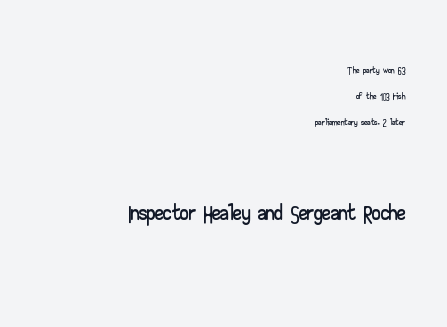
Visually, the bottom section dominates because its glyphs are scaled up. This sample uses a sans-serif face. Has an underline been added? It has not. If you drew a ruler down the right edge, every line would touch it.
